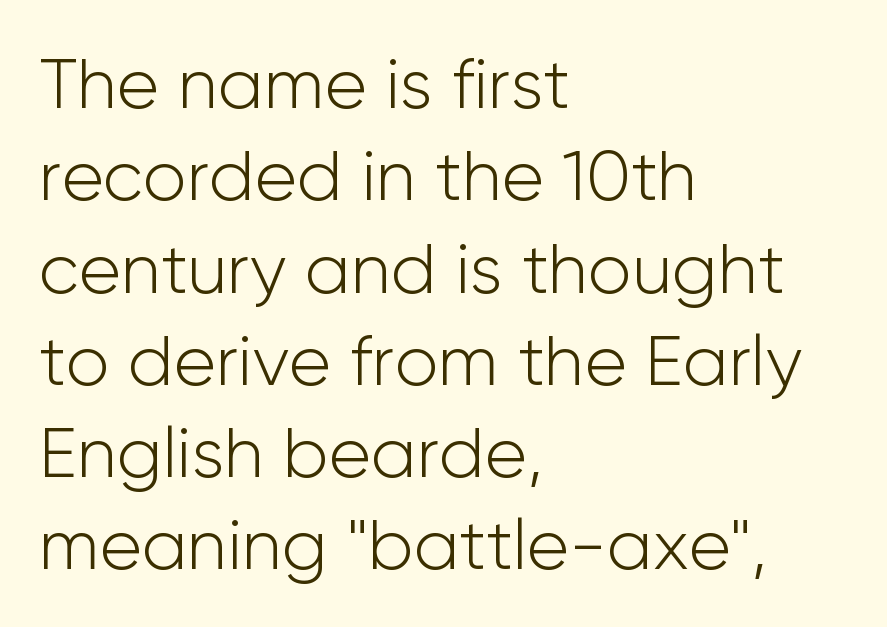
{"serif": "no", "italic": "no", "bold": "no", "weight": "light", "width": "normal", "stroke_contrast": "low", "x_height": "medium", "monospaced": "no", "underline": "no", "align": "left", "line_spacing": "normal", "line_spacing_ratio": 1.3, "letter_spacing": "normal", "letter_spacing_em": 0.0, "glyph_px": 71}
